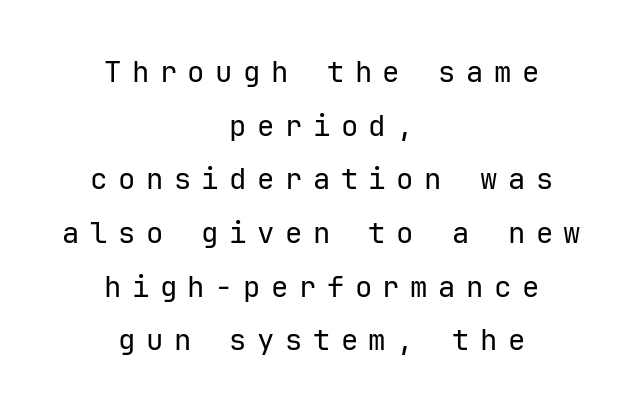
The image shows 29 px regular-weight sans-serif type, upright, monospaced; set centered, line spacing 1.85x, unusually wide letter spacing (+0.36 em), not underlined; low stroke contrast and a medium x-height.
